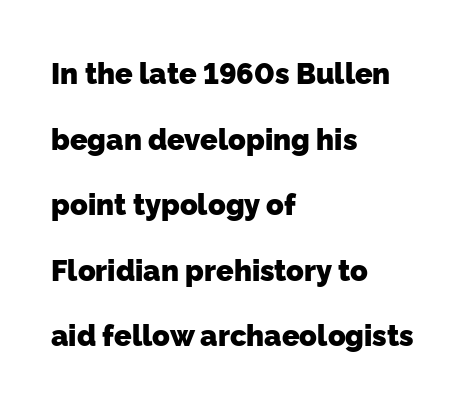
The image shows 29 px heavy sans-serif type; set left-aligned, loose line spacing (2.26x), normal letter spacing, not underlined; low stroke contrast and a medium x-height.
